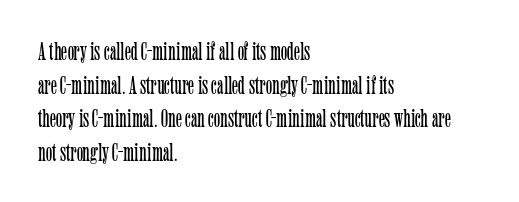
Q: Is the text bold? A: No.
Q: Is the text italic (slanted)? A: No, it is upright.
Q: Is the text underlined? A: No.
Q: How is the paragraph aligned? A: Left-aligned.
Q: Is the spacing between letters normal or unusually wide? A: Normal.
Q: Is the spacing between lines tight, normal or loose? A: Normal.
